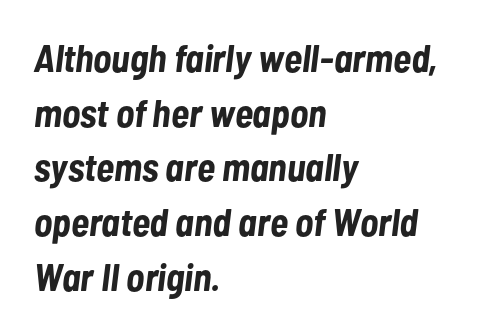
The image shows 38 px bold, condensed type, italic (leaning right); set left-aligned, normal line spacing (1.44x), normal letter spacing, not underlined; low stroke contrast and a medium x-height.
